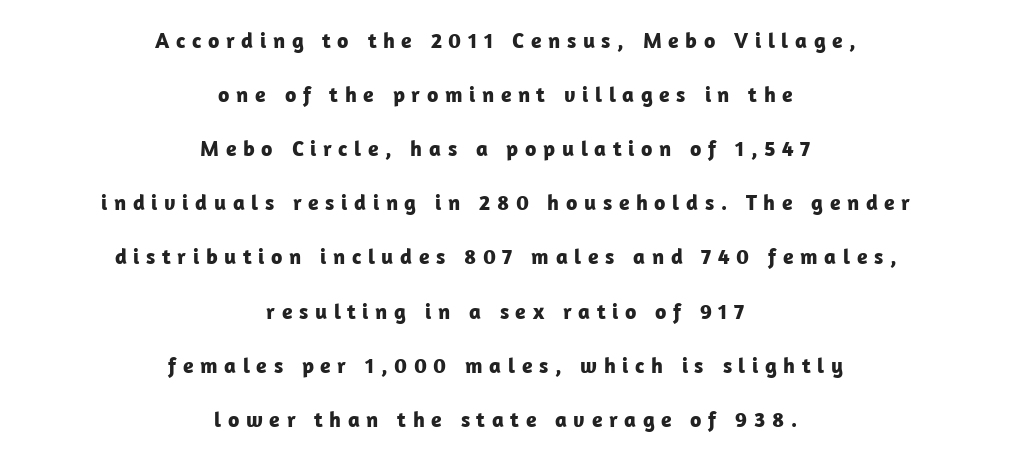
{"italic": "no", "bold": "yes", "underline": "no", "align": "center", "line_spacing": "loose", "line_spacing_ratio": 2.46, "letter_spacing": "wide", "letter_spacing_em": 0.3, "glyph_px": 22}
